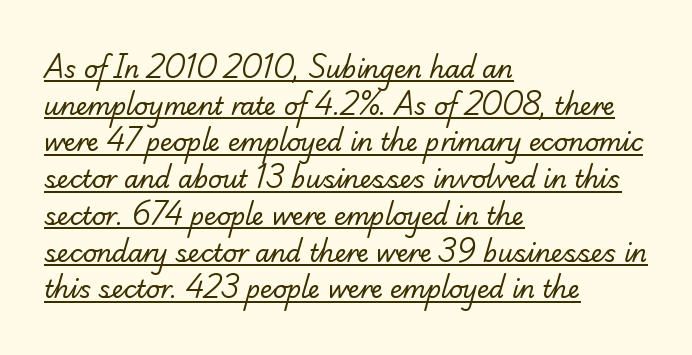
The image shows 24 px text type; set left-aligned, normal line spacing (1.53x), normal letter spacing, underlined.
